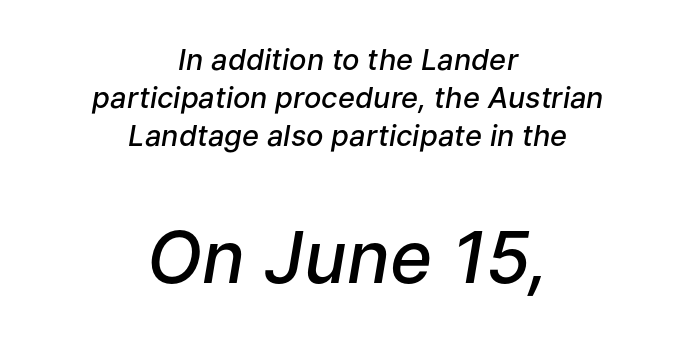
{"italic": "yes", "lean": "right", "slant_degrees": 9, "bold": "semi", "weight": "semibold", "width": "normal", "stroke_contrast": "low", "x_height": "medium", "monospaced": "no", "underline": "no", "align": "center", "line_spacing": "normal", "line_spacing_ratio": 1.31, "letter_spacing": "normal", "letter_spacing_em": 0.0, "larger_block": "second", "size_ratio": 2.48, "glyph_px": 72}
